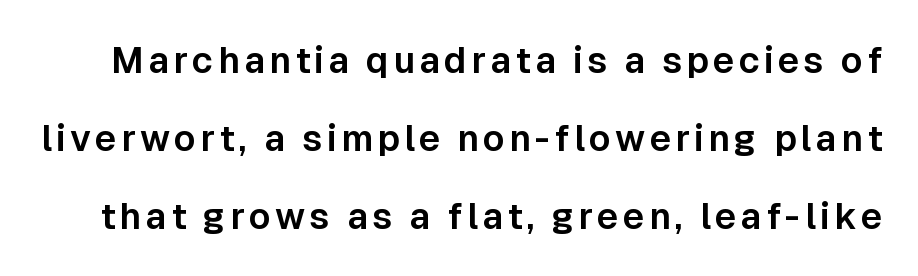
Q: Is the text italic (slanted)? A: No, it is upright.
Q: Is the typeface a serif or a sans-serif typeface? A: Sans-serif.
Q: Is the text underlined? A: No.
Q: Is the spacing between lines tight, normal or loose? A: Loose.
Q: Width (condensed, normal, or wide)? A: Normal.
Q: Stroke contrast? A: Low.
Q: x-height? A: Medium.
Q: Monospaced? A: No.
